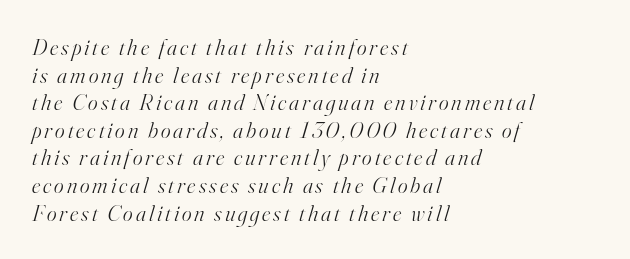
Reading down the block, your eye returns to a fixed left position each line. Observe the lean: these are italic letterforms. The string is rendered with underlining switched off. Is the stroke heavy? The answer is a plain regular-or-lighter.
